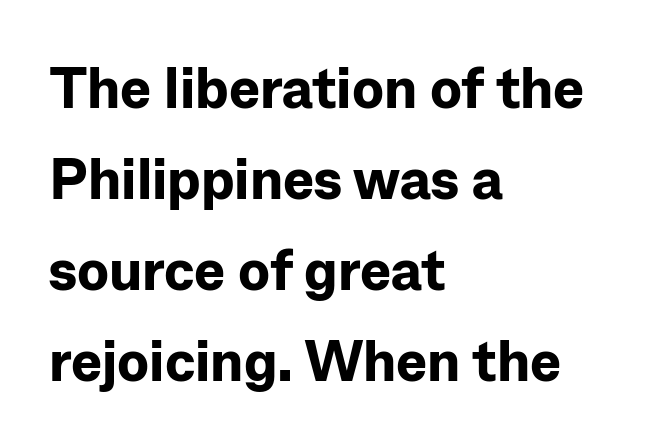
Q: Is the text bold? A: Yes.
Q: Is the text italic (slanted)? A: No, it is upright.
Q: Is the typeface a serif or a sans-serif typeface? A: Sans-serif.
Q: Is the text underlined? A: No.
Q: How is the paragraph aligned? A: Left-aligned.
Q: Is the spacing between letters normal or unusually wide? A: Normal.
Q: Is the spacing between lines tight, normal or loose? A: Normal.
Q: Width (condensed, normal, or wide)? A: Normal.
Q: Stroke contrast? A: Low.
Q: x-height? A: Medium.
Q: Monospaced? A: No.
